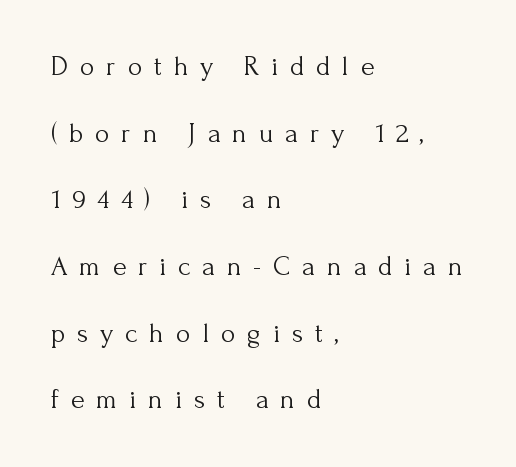
{"serif": "yes", "italic": "no", "bold": "no", "weight": "light", "width": "normal", "stroke_contrast": "medium", "x_height": "small", "monospaced": "no", "underline": "no", "align": "left", "line_spacing": "loose", "line_spacing_ratio": 2.38, "letter_spacing": "wide", "letter_spacing_em": 0.42, "glyph_px": 28}
